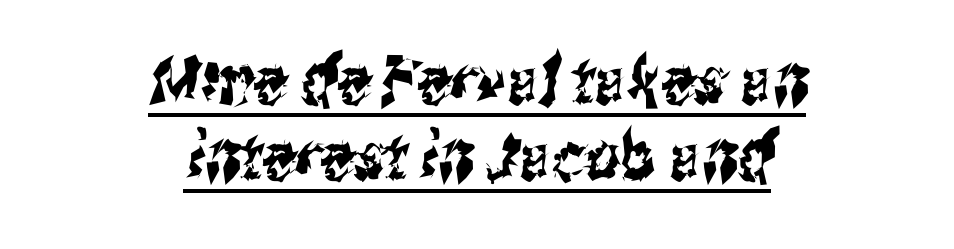
Q: Is the typeface a serif or a sans-serif typeface? A: Sans-serif.
Q: Is the text underlined? A: Yes.
Q: How is the paragraph aligned? A: Centered.
Q: Is the spacing between letters normal or unusually wide? A: Normal.
Q: Is the spacing between lines tight, normal or loose? A: Tight.
Q: Width (condensed, normal, or wide)? A: Condensed.
Q: Stroke contrast? A: Medium.
Q: x-height? A: Medium.
Q: Monospaced? A: No.
